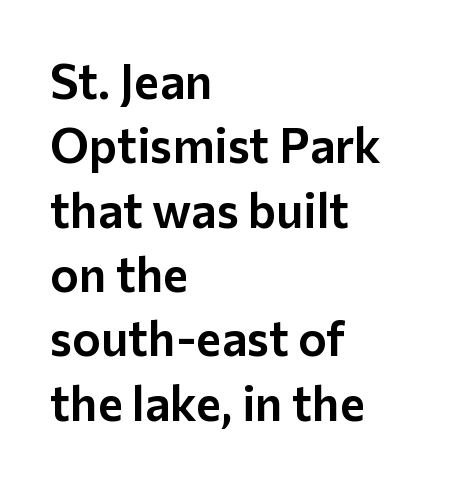
Q: Is the text italic (slanted)? A: No, it is upright.
Q: Is the typeface a serif or a sans-serif typeface? A: Sans-serif.
Q: Is the text underlined? A: No.
Q: How is the paragraph aligned? A: Left-aligned.
Q: Is the spacing between letters normal or unusually wide? A: Normal.
Q: Is the spacing between lines tight, normal or loose? A: Normal.
Q: Width (condensed, normal, or wide)? A: Normal.
Q: Stroke contrast? A: Low.
Q: x-height? A: Medium.
Q: Monospaced? A: No.
